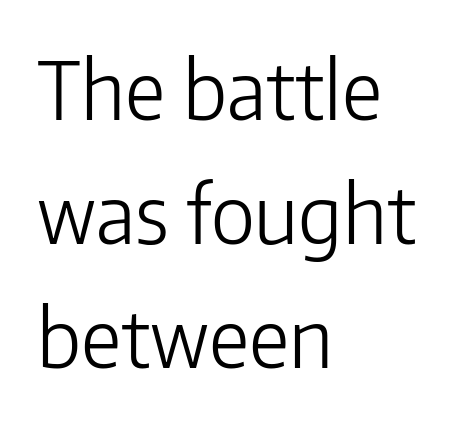
Q: Is the text bold? A: No.
Q: Is the text italic (slanted)? A: No, it is upright.
Q: Is the typeface a serif or a sans-serif typeface? A: Sans-serif.
Q: Is the text underlined? A: No.
Q: How is the paragraph aligned? A: Left-aligned.
Q: Is the spacing between letters normal or unusually wide? A: Normal.
Q: Is the spacing between lines tight, normal or loose? A: Normal.
Q: Width (condensed, normal, or wide)? A: Normal.
Q: Stroke contrast? A: Low.
Q: x-height? A: Medium.
Q: Monospaced? A: No.
